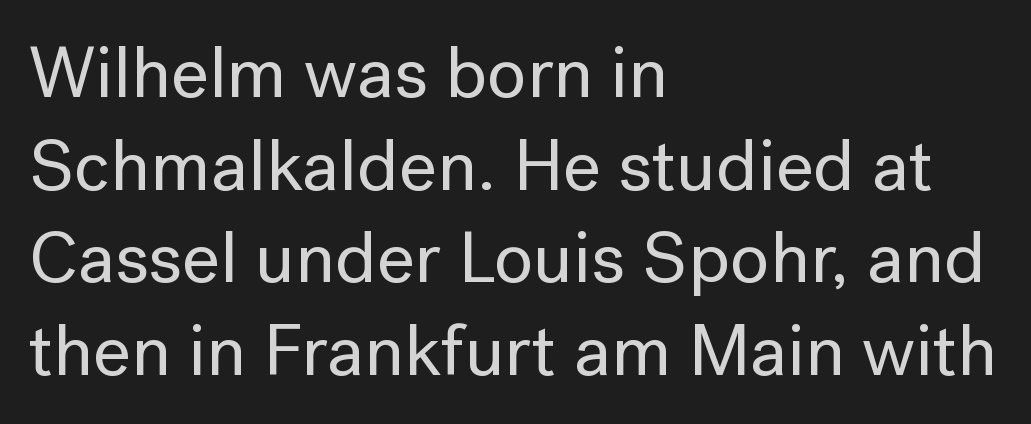
{"serif": "no", "italic": "no", "width": "normal", "stroke_contrast": "low", "x_height": "medium", "monospaced": "no", "underline": "no", "align": "left", "line_spacing": "normal", "line_spacing_ratio": 1.27, "letter_spacing": "normal", "letter_spacing_em": 0.0, "glyph_px": 73}
